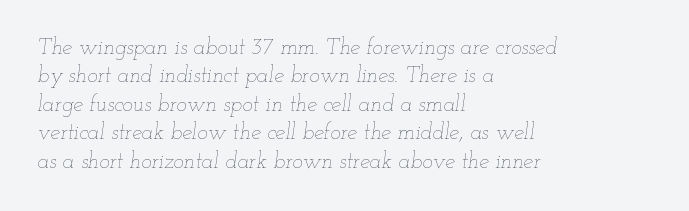
{"italic": "yes", "lean": "right", "slant_degrees": 12, "bold": "no", "underline": "no", "align": "left", "line_spacing": "normal", "line_spacing_ratio": 1.29, "letter_spacing": "normal", "letter_spacing_em": 0.0, "glyph_px": 22}
